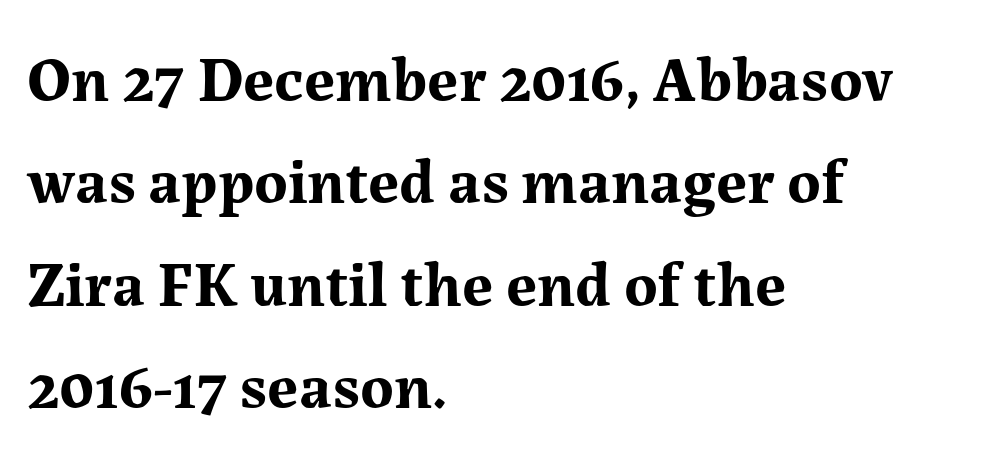
Q: Is the text bold? A: Yes.
Q: Is the text italic (slanted)? A: No, it is upright.
Q: Is the typeface a serif or a sans-serif typeface? A: Serif.
Q: Is the text underlined? A: No.
Q: How is the paragraph aligned? A: Left-aligned.
Q: Is the spacing between letters normal or unusually wide? A: Normal.
Q: Is the spacing between lines tight, normal or loose? A: Normal.
Q: Width (condensed, normal, or wide)? A: Normal.
Q: Stroke contrast? A: Medium.
Q: x-height? A: Medium.
Q: Monospaced? A: No.
